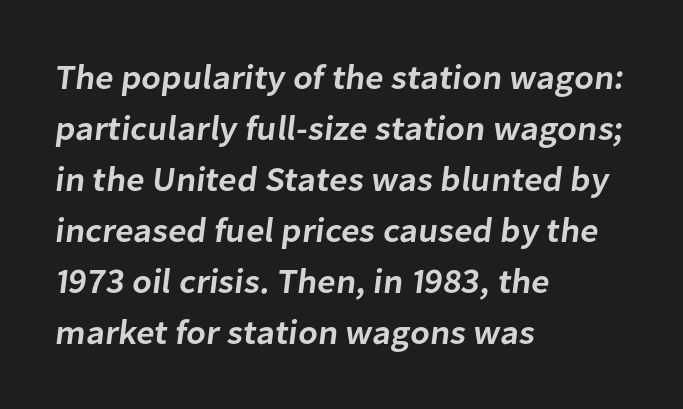
Q: Is the text bold? A: Semi-bold.
Q: Is the typeface a serif or a sans-serif typeface? A: Sans-serif.
Q: Is the text underlined? A: No.
Q: How is the paragraph aligned? A: Left-aligned.
Q: Is the spacing between letters normal or unusually wide? A: Normal.
Q: Is the spacing between lines tight, normal or loose? A: Normal.
Q: Width (condensed, normal, or wide)? A: Normal.
Q: Stroke contrast? A: Low.
Q: x-height? A: Medium.
Q: Monospaced? A: No.
